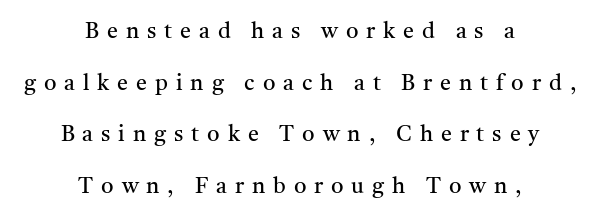
{"italic": "no", "bold": "no", "underline": "no", "align": "center", "line_spacing": "loose", "line_spacing_ratio": 2.35, "letter_spacing": "wide", "letter_spacing_em": 0.36, "glyph_px": 22}
